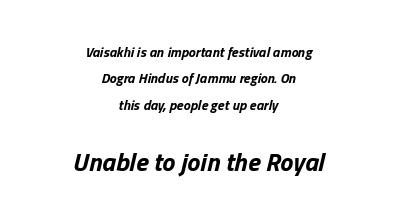
{"italic": "yes", "lean": "right", "slant_degrees": 13, "bold": "yes", "underline": "no", "align": "center", "line_spacing_ratio": 1.89, "letter_spacing": "normal", "letter_spacing_em": 0.0, "larger_block": "second", "size_ratio": 1.86, "glyph_px": 26}
